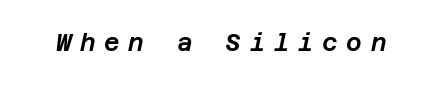
Q: Is the text italic (slanted)? A: Yes, it leans right by about 12 degrees.
Q: Is the text underlined? A: No.
Q: Is the spacing between letters normal or unusually wide? A: Unusually wide.
